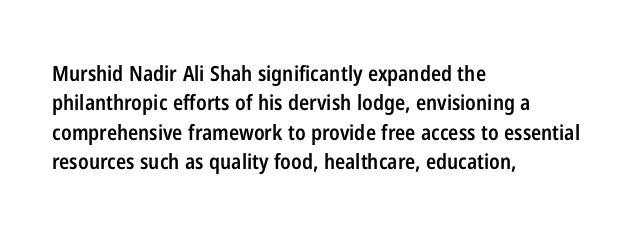
Q: Is the text bold? A: Semi-bold.
Q: Is the text italic (slanted)? A: No, it is upright.
Q: Is the text underlined? A: No.
Q: How is the paragraph aligned? A: Left-aligned.
Q: Is the spacing between letters normal or unusually wide? A: Normal.
Q: Is the spacing between lines tight, normal or loose? A: Normal.
